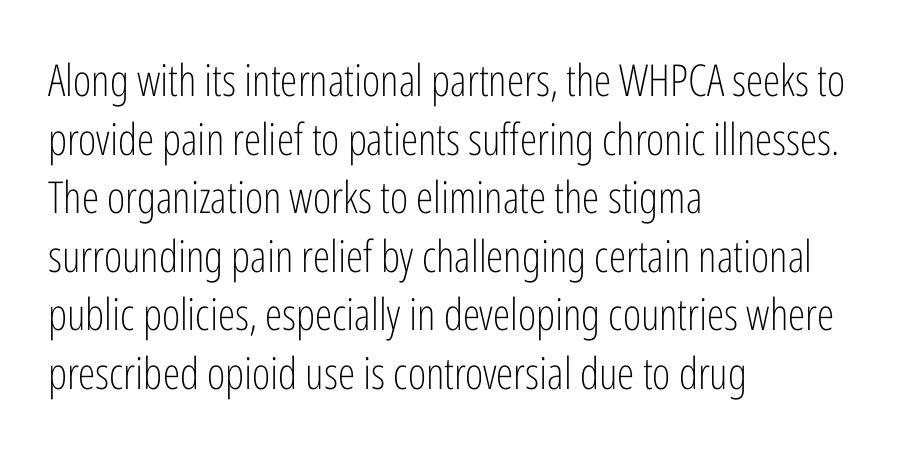
{"serif": "no", "italic": "no", "bold": "no", "weight": "light", "width": "condensed", "stroke_contrast": "low", "x_height": "medium", "monospaced": "no", "underline": "no", "align": "left", "line_spacing": "normal", "line_spacing_ratio": 1.33, "letter_spacing": "normal", "letter_spacing_em": 0.0, "glyph_px": 44}
